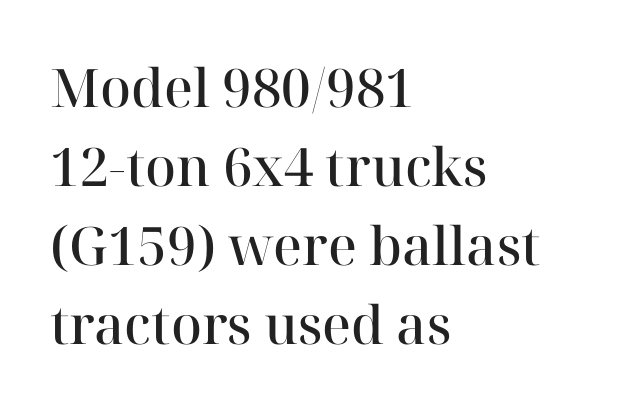
The image shows 53 px semibold serif type, upright; set left-aligned, normal line spacing (1.49x), normal letter spacing, not underlined; high stroke contrast and a medium x-height.
